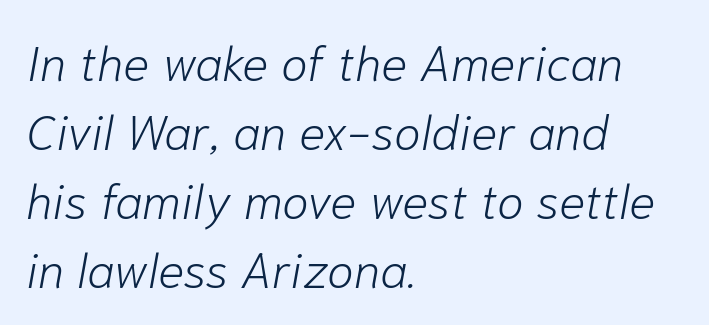
Q: Is the text bold? A: No.
Q: Is the text italic (slanted)? A: Yes, it leans right by about 10 degrees.
Q: Is the text underlined? A: No.
Q: How is the paragraph aligned? A: Left-aligned.
Q: Is the spacing between letters normal or unusually wide? A: Normal.
Q: Is the spacing between lines tight, normal or loose? A: Normal.
Q: Width (condensed, normal, or wide)? A: Normal.
Q: Stroke contrast? A: Low.
Q: x-height? A: Medium.
Q: Monospaced? A: No.
